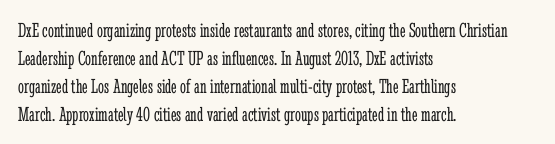
Q: Is the text bold? A: No.
Q: Is the text italic (slanted)? A: No, it is upright.
Q: Is the text underlined? A: No.
Q: How is the paragraph aligned? A: Left-aligned.
Q: Is the spacing between letters normal or unusually wide? A: Normal.
Q: Is the spacing between lines tight, normal or loose? A: Normal.
